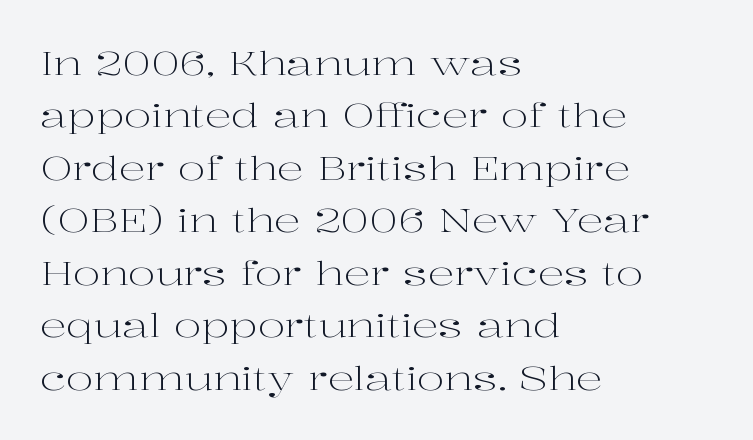
Q: Is the text bold? A: No.
Q: Is the text italic (slanted)? A: No, it is upright.
Q: Is the typeface a serif or a sans-serif typeface? A: Serif.
Q: Is the text underlined? A: No.
Q: How is the paragraph aligned? A: Left-aligned.
Q: Is the spacing between letters normal or unusually wide? A: Normal.
Q: Is the spacing between lines tight, normal or loose? A: Normal.
Q: Width (condensed, normal, or wide)? A: Wide.
Q: Stroke contrast? A: High.
Q: x-height? A: Medium.
Q: Monospaced? A: No.
